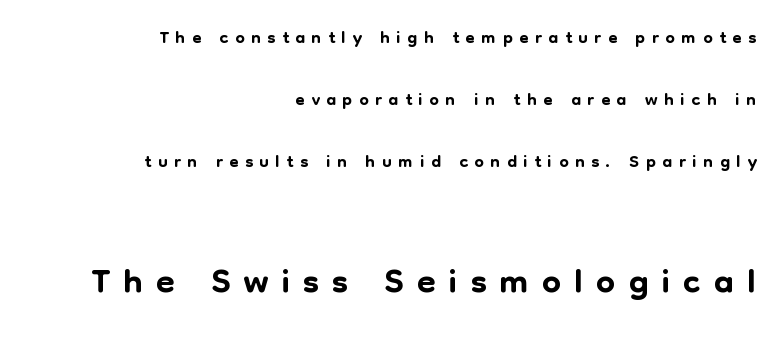
The image shows 54 px sans-serif type, upright; set right-aligned, loose line spacing (2.3x), unusually wide letter spacing (+0.24 em), not underlined; the second (bottom) block is 2.0x larger; low stroke contrast and a medium x-height.
